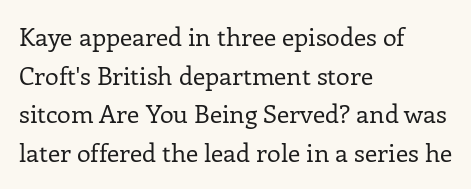
{"italic": "no", "bold": "no", "underline": "no", "align": "left", "line_spacing": "normal", "line_spacing_ratio": 1.55, "letter_spacing": "normal", "letter_spacing_em": 0.0, "glyph_px": 25}
